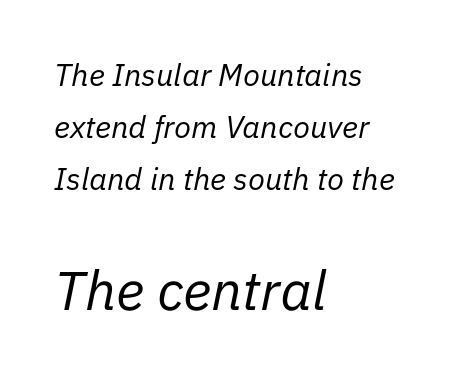
{"italic": "yes", "lean": "right", "slant_degrees": 11, "bold": "no", "weight": "regular", "width": "normal", "stroke_contrast": "low", "x_height": "medium", "monospaced": "no", "underline": "no", "align": "left", "line_spacing": "normal", "line_spacing_ratio": 1.67, "letter_spacing": "normal", "letter_spacing_em": 0.0, "larger_block": "second", "size_ratio": 1.77, "glyph_px": 55}
